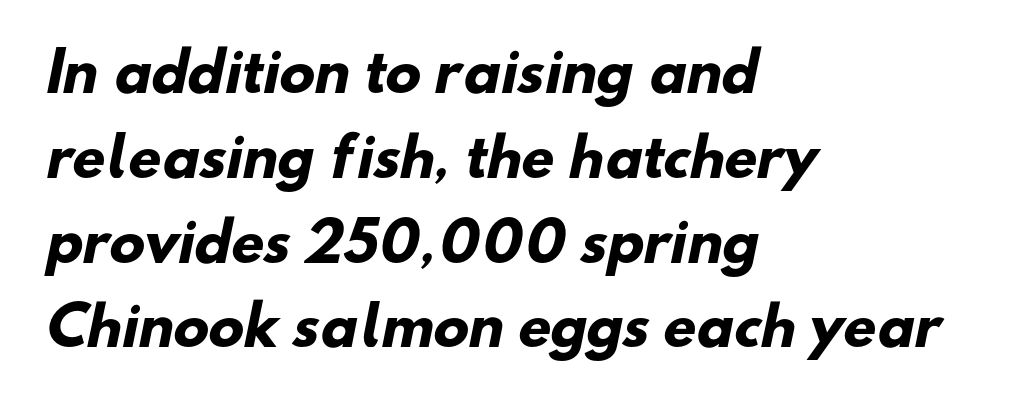
{"serif": "no", "bold": "yes", "weight": "heavy", "width": "normal", "stroke_contrast": "low", "x_height": "small", "monospaced": "no", "underline": "no", "align": "left", "line_spacing": "normal", "line_spacing_ratio": 1.6, "letter_spacing": "normal", "letter_spacing_em": 0.0, "glyph_px": 53}
